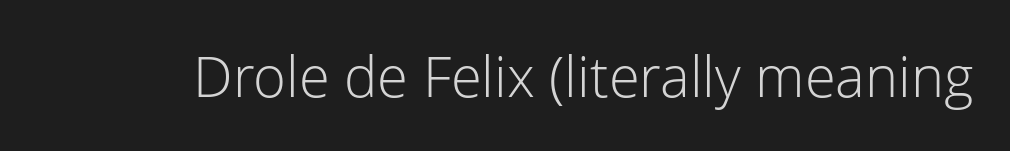
{"serif": "no", "italic": "no", "bold": "no", "weight": "light", "width": "normal", "stroke_contrast": "low", "x_height": "medium", "monospaced": "no", "underline": "no", "letter_spacing": "normal", "letter_spacing_em": 0.0, "glyph_px": 56}
